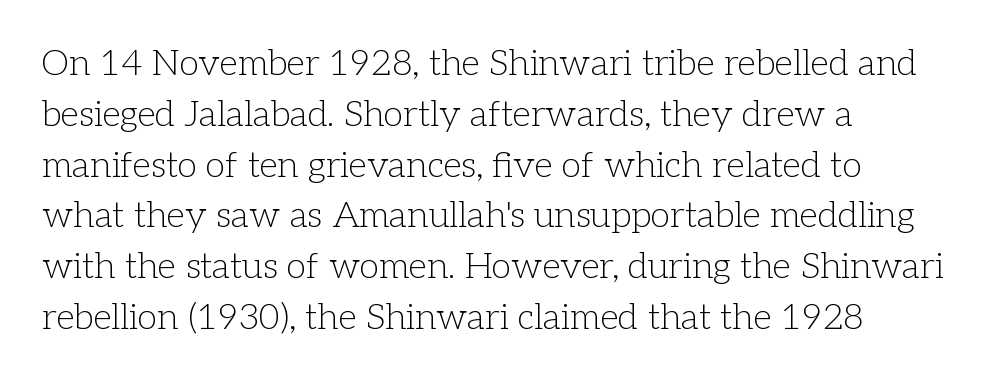
{"serif": "yes", "italic": "no", "bold": "no", "weight": "light", "width": "normal", "stroke_contrast": "low", "x_height": "medium", "monospaced": "no", "underline": "no", "align": "left", "line_spacing": "normal", "line_spacing_ratio": 1.41, "letter_spacing": "normal", "letter_spacing_em": 0.0, "glyph_px": 36}
